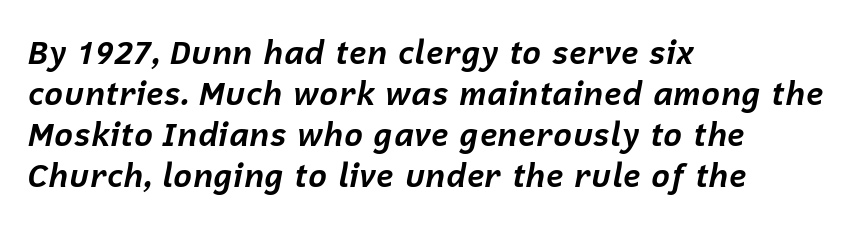
The face used here is proportionally spaced, like ordinary book or web type. The sample has been set heavy, in full bold. Every row of glyphs begins at an identical x-position on the left. Baseline-to-baseline distance is the conventional proportion of letter height. The specimen omits any rule beneath the text block's lines. Inter-character spacing is left at the font's built-in metrics.
